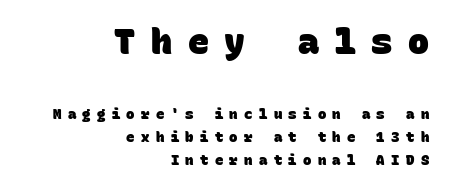
{"serif": "no", "bold": "yes", "weight": "heavy", "width": "normal", "stroke_contrast": "low", "x_height": "large", "monospaced": "yes", "underline": "no", "align": "right", "line_spacing": "normal", "line_spacing_ratio": 1.63, "letter_spacing": "wide", "letter_spacing_em": 0.45, "larger_block": "first", "size_ratio": 2.5, "glyph_px": 35}
